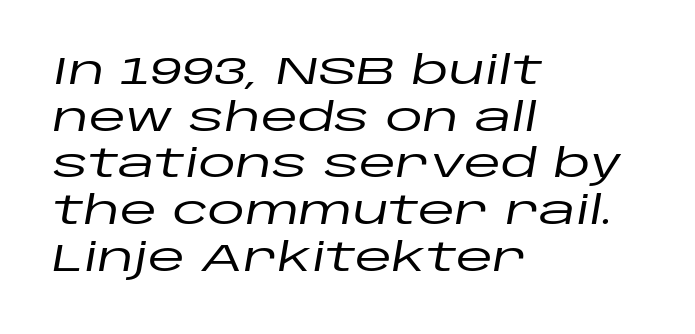
The image shows 38 px wide type, italic (leaning right); set left-aligned, line spacing 1.23x, normal letter spacing, not underlined; low stroke contrast and a large x-height.
